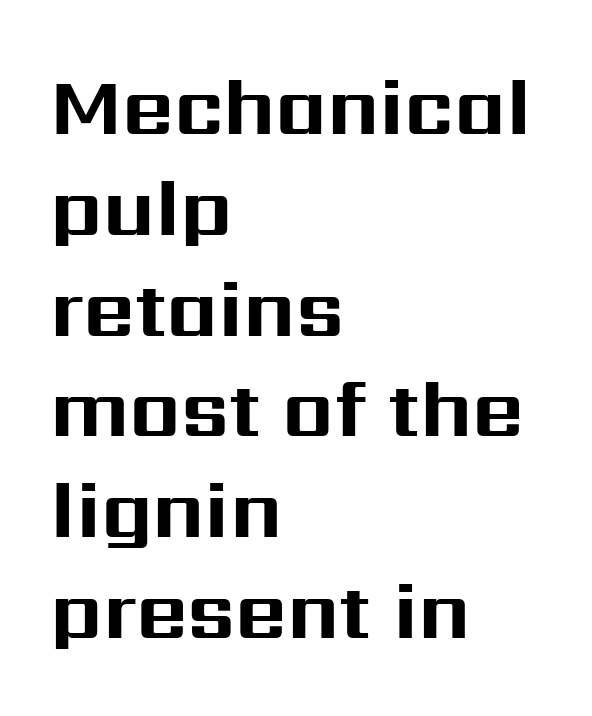
Q: Is the text bold? A: Yes.
Q: Is the text italic (slanted)? A: No, it is upright.
Q: Is the typeface a serif or a sans-serif typeface? A: Sans-serif.
Q: Is the text underlined? A: No.
Q: How is the paragraph aligned? A: Left-aligned.
Q: Is the spacing between letters normal or unusually wide? A: Normal.
Q: Is the spacing between lines tight, normal or loose? A: Normal.
Q: Width (condensed, normal, or wide)? A: Normal.
Q: Stroke contrast? A: Medium.
Q: x-height? A: Medium.
Q: Monospaced? A: No.
